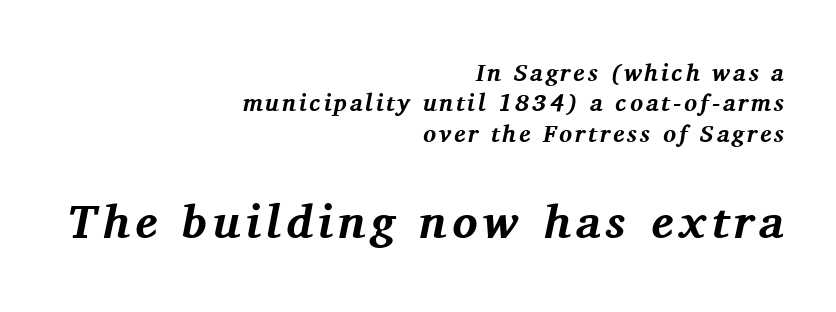
The image shows 47 px bold serif type, italic (leaning right); set right-aligned, normal line spacing (1.27x), not underlined; the second (bottom) block is 1.96x larger; medium stroke contrast and a medium x-height.
